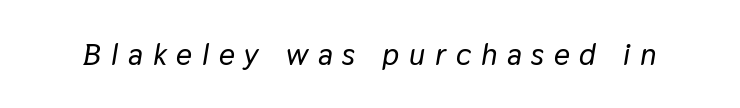
The image shows 31 px text type, italic (leaning right); set unusually wide letter spacing (+0.31 em), not underlined; low stroke contrast and a medium x-height.
